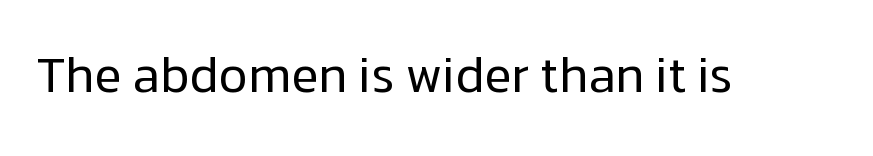
{"serif": "no", "italic": "no", "bold": "no", "weight": "regular", "width": "normal", "stroke_contrast": "low", "x_height": "medium", "monospaced": "no", "underline": "no", "letter_spacing": "normal", "letter_spacing_em": 0.0, "glyph_px": 50}
